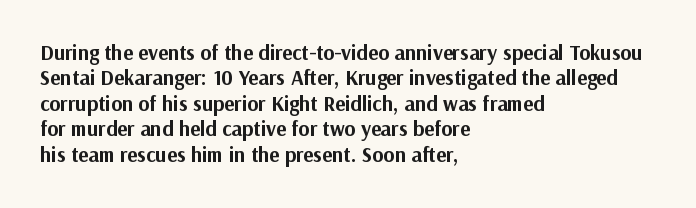
Q: Is the text bold? A: Yes.
Q: Is the text italic (slanted)? A: No, it is upright.
Q: Is the text underlined? A: No.
Q: How is the paragraph aligned? A: Left-aligned.
Q: Is the spacing between letters normal or unusually wide? A: Normal.
